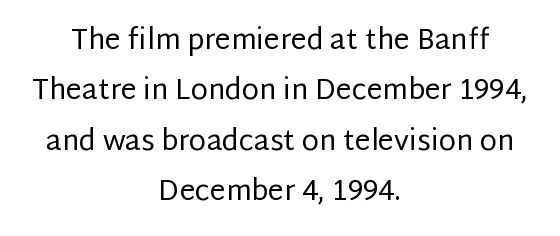
Q: Is the text bold? A: No.
Q: Is the text italic (slanted)? A: No, it is upright.
Q: Is the typeface a serif or a sans-serif typeface? A: Sans-serif.
Q: Is the text underlined? A: No.
Q: How is the paragraph aligned? A: Centered.
Q: Is the spacing between letters normal or unusually wide? A: Normal.
Q: Width (condensed, normal, or wide)? A: Normal.
Q: Stroke contrast? A: Low.
Q: x-height? A: Large.
Q: Monospaced? A: No.
